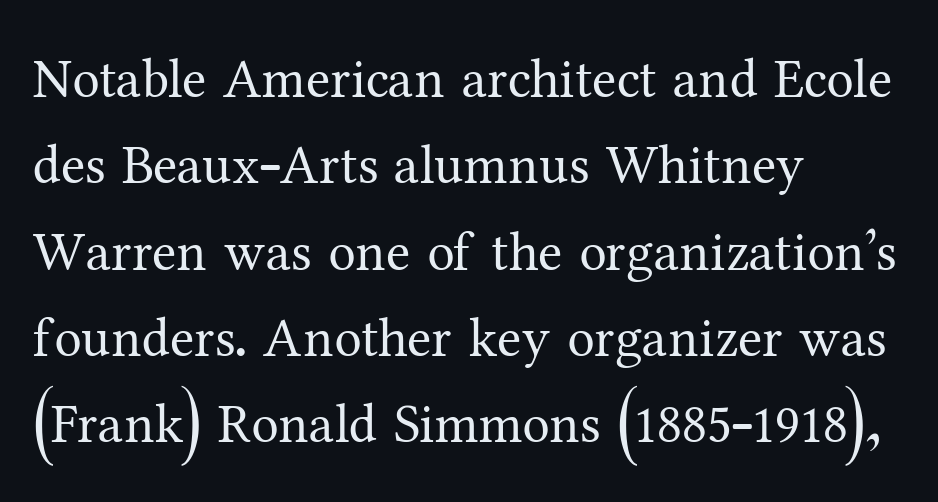
{"serif": "yes", "italic": "no", "bold": "no", "weight": "regular", "width": "normal", "stroke_contrast": "medium", "x_height": "medium", "monospaced": "no", "underline": "no", "align": "left", "line_spacing": "normal", "line_spacing_ratio": 1.57, "letter_spacing": "normal", "letter_spacing_em": 0.0, "glyph_px": 55}
